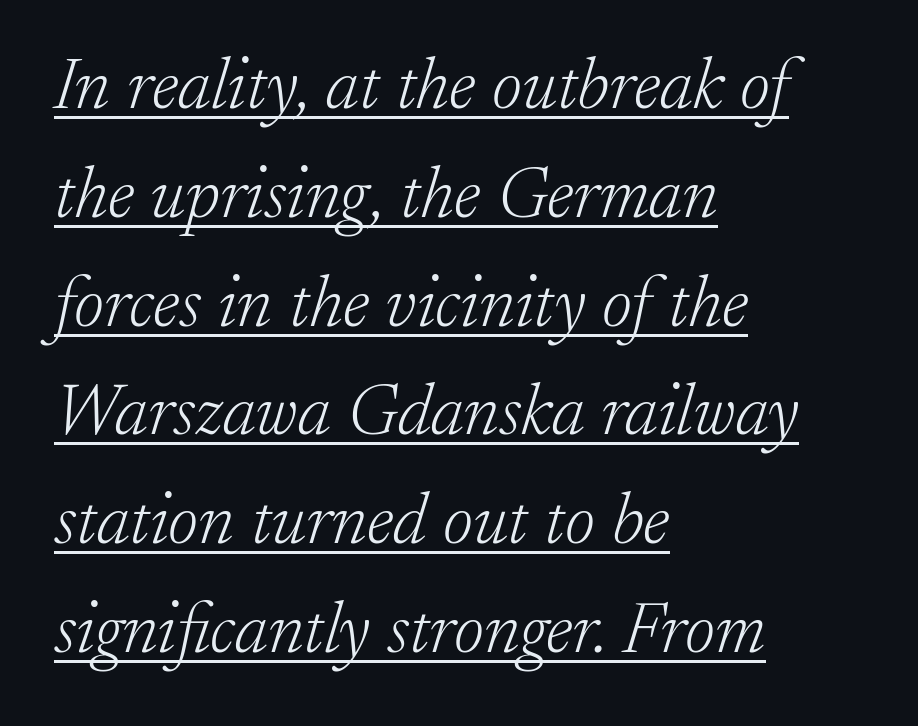
Q: Is the text bold? A: No.
Q: Is the text italic (slanted)? A: Yes, it leans right by about 17 degrees.
Q: Is the typeface a serif or a sans-serif typeface? A: Serif.
Q: Is the text underlined? A: Yes.
Q: How is the paragraph aligned? A: Left-aligned.
Q: Is the spacing between letters normal or unusually wide? A: Normal.
Q: Is the spacing between lines tight, normal or loose? A: Normal.
Q: Width (condensed, normal, or wide)? A: Normal.
Q: Stroke contrast? A: Low.
Q: x-height? A: Small.
Q: Monospaced? A: No.
